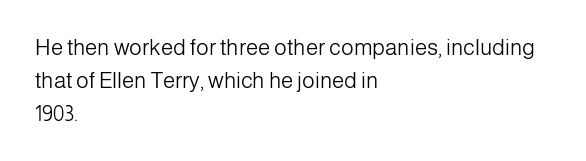
Q: Is the text bold? A: No.
Q: Is the text italic (slanted)? A: No, it is upright.
Q: Is the text underlined? A: No.
Q: How is the paragraph aligned? A: Left-aligned.
Q: Is the spacing between letters normal or unusually wide? A: Normal.
Q: Is the spacing between lines tight, normal or loose? A: Normal.
